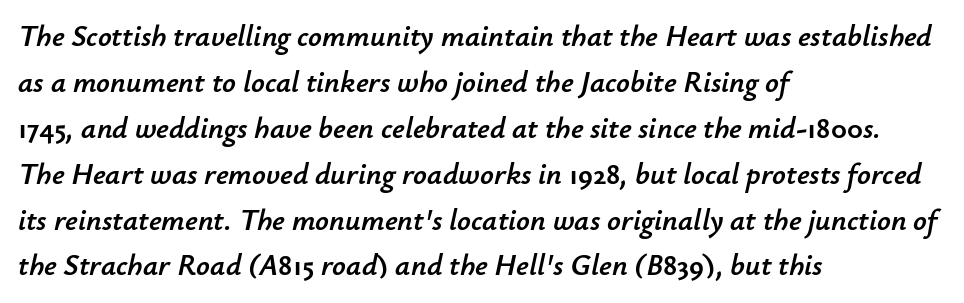
Q: Is the text italic (slanted)? A: Yes, it leans right by about 12 degrees.
Q: Is the text underlined? A: No.
Q: How is the paragraph aligned? A: Left-aligned.
Q: Is the spacing between letters normal or unusually wide? A: Normal.
Q: Is the spacing between lines tight, normal or loose? A: Normal.
Q: Width (condensed, normal, or wide)? A: Normal.
Q: Stroke contrast? A: Low.
Q: x-height? A: Small.
Q: Monospaced? A: No.
